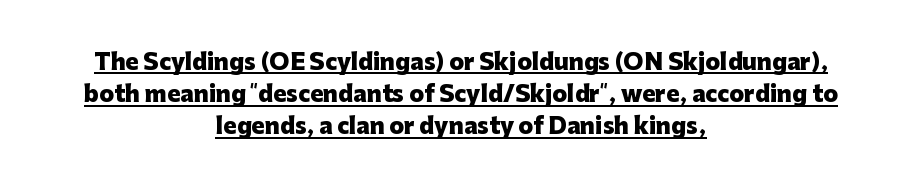
Q: Is the text bold? A: Yes.
Q: Is the text italic (slanted)? A: No, it is upright.
Q: Is the text underlined? A: Yes.
Q: How is the paragraph aligned? A: Centered.
Q: Is the spacing between letters normal or unusually wide? A: Normal.
Q: Is the spacing between lines tight, normal or loose? A: Normal.
